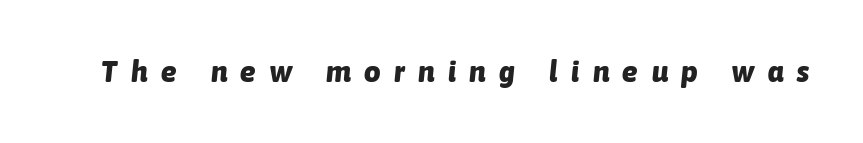
The image shows 29 px heavy type, italic (leaning right); set unusually wide letter spacing (+0.47 em), not underlined; low stroke contrast and a medium x-height.
